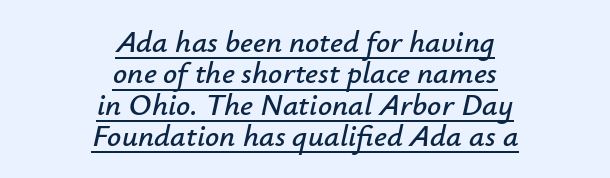
{"italic": "yes", "lean": "right", "slant_degrees": 12, "width": "normal", "stroke_contrast": "low", "x_height": "small", "monospaced": "no", "underline": "yes", "align": "center", "line_spacing": "tight", "line_spacing_ratio": 1.01, "letter_spacing": "normal", "letter_spacing_em": 0.0, "glyph_px": 31}
